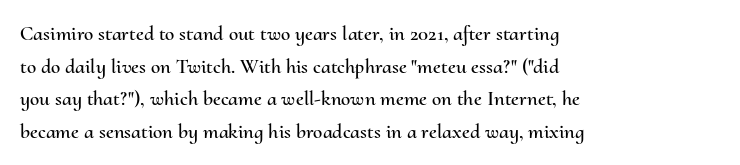
Q: Is the text italic (slanted)? A: No, it is upright.
Q: Is the text underlined? A: No.
Q: How is the paragraph aligned? A: Left-aligned.
Q: Is the spacing between letters normal or unusually wide? A: Normal.
Q: Is the spacing between lines tight, normal or loose? A: Normal.
